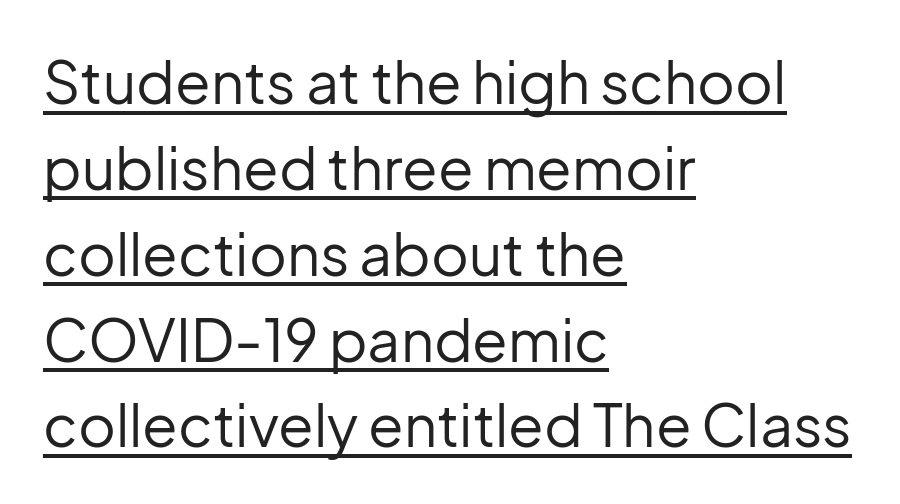
The image shows 58 px regular-weight sans-serif type, upright; set left-aligned, normal line spacing (1.48x), normal letter spacing, underlined; low stroke contrast and a medium x-height.
